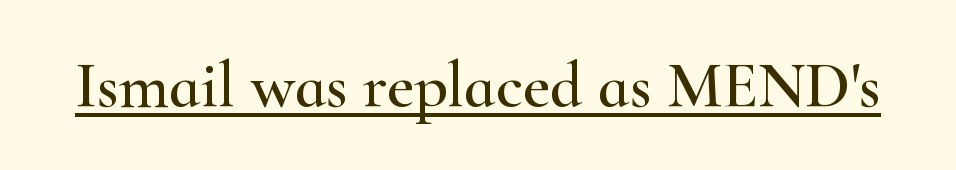
{"serif": "yes", "italic": "no", "width": "wide", "stroke_contrast": "high", "x_height": "small", "monospaced": "no", "underline": "yes", "letter_spacing": "normal", "letter_spacing_em": 0.0, "glyph_px": 65}
